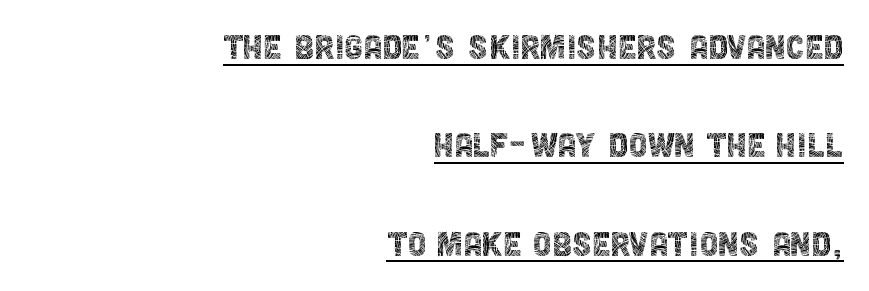
The image shows 42 px thin, condensed sans-serif type, upright; set right-aligned, loose line spacing (2.34x), normal letter spacing, underlined; a large x-height.
